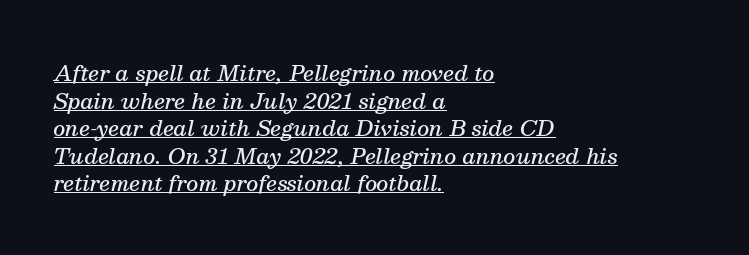
Q: Is the text bold? A: Semi-bold.
Q: Is the text italic (slanted)? A: Yes, it leans right by about 13 degrees.
Q: Is the text underlined? A: Yes.
Q: How is the paragraph aligned? A: Left-aligned.
Q: Is the spacing between letters normal or unusually wide? A: Normal.
Q: Is the spacing between lines tight, normal or loose? A: Normal.
